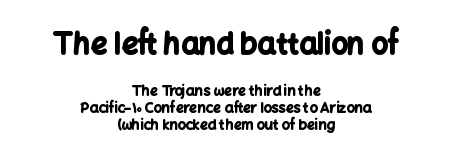
The image shows 29 px bold sans-serif type, upright; set centered, line spacing 1.21x, normal letter spacing, not underlined; the first (top) block is 2.07x larger; low stroke contrast and a medium x-height.
